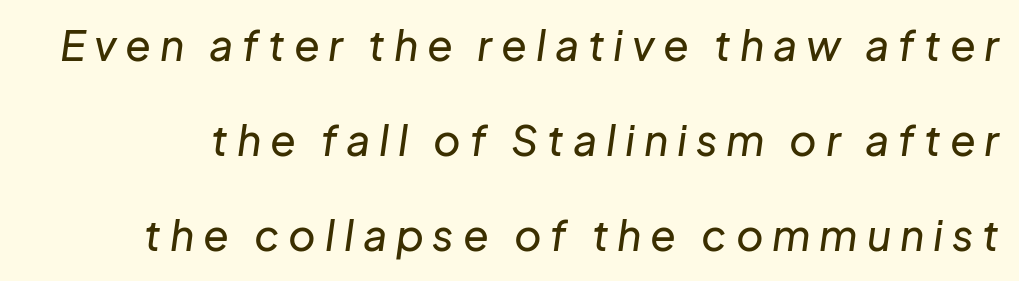
{"italic": "yes", "lean": "right", "slant_degrees": 8, "width": "normal", "stroke_contrast": "low", "x_height": "medium", "monospaced": "no", "underline": "no", "line_spacing": "loose", "line_spacing_ratio": 2.26, "letter_spacing": "wide", "letter_spacing_em": 0.21, "glyph_px": 42}
